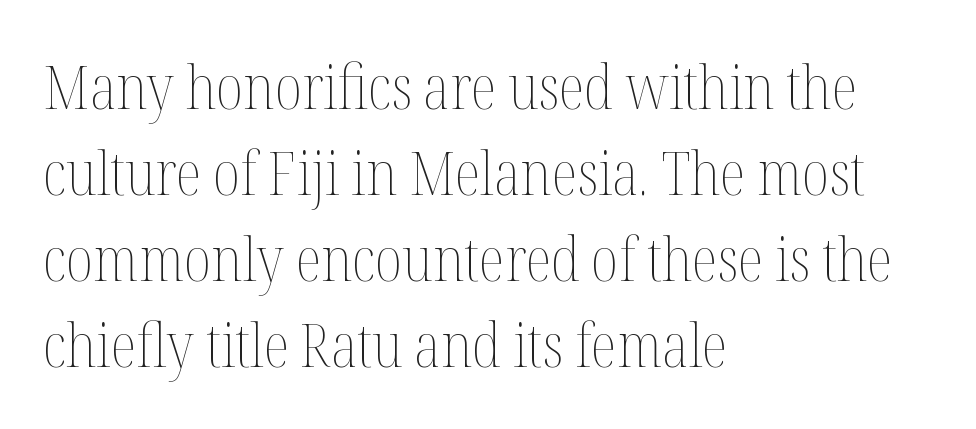
Q: Is the text bold? A: No.
Q: Is the text italic (slanted)? A: No, it is upright.
Q: Is the text underlined? A: No.
Q: How is the paragraph aligned? A: Left-aligned.
Q: Is the spacing between letters normal or unusually wide? A: Normal.
Q: Is the spacing between lines tight, normal or loose? A: Normal.
Q: Width (condensed, normal, or wide)? A: Condensed.
Q: Stroke contrast? A: Medium.
Q: x-height? A: Medium.
Q: Monospaced? A: No.
